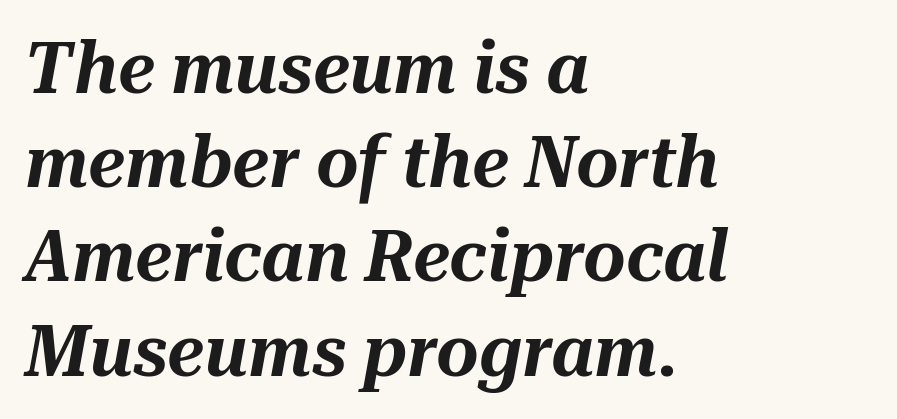
The image shows 73 px text type, italic (leaning right); set left-aligned, normal line spacing (1.29x), normal letter spacing, not underlined; medium stroke contrast and a medium x-height.
